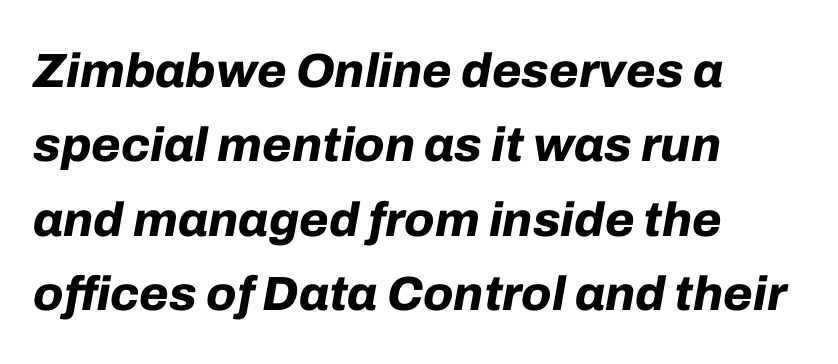
The image shows 48 px bold type, italic (leaning right); set left-aligned, normal line spacing (1.55x), normal letter spacing, not underlined; low stroke contrast and a medium x-height.
